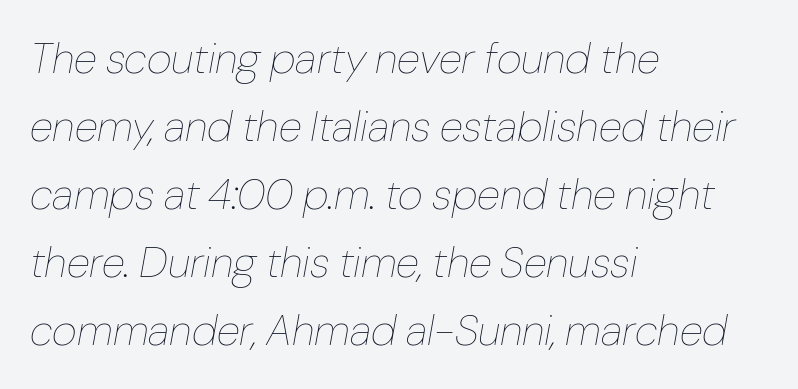
{"italic": "yes", "lean": "right", "slant_degrees": 10, "bold": "no", "weight": "thin", "width": "normal", "stroke_contrast": "low", "x_height": "medium", "monospaced": "no", "underline": "no", "align": "left", "line_spacing": "normal", "line_spacing_ratio": 1.58, "letter_spacing": "normal", "letter_spacing_em": 0.0, "glyph_px": 43}
